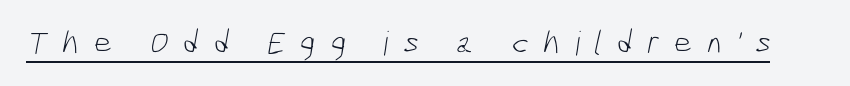
The image shows 33 px light, condensed sans-serif type; set unusually wide letter spacing (+0.43 em), underlined; low stroke contrast and a medium x-height.
